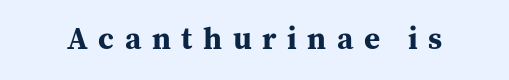
{"serif": "yes", "italic": "no", "bold": "yes", "weight": "bold", "width": "normal", "stroke_contrast": "medium", "x_height": "medium", "monospaced": "no", "underline": "no", "letter_spacing": "wide", "letter_spacing_em": 0.34, "glyph_px": 31}
